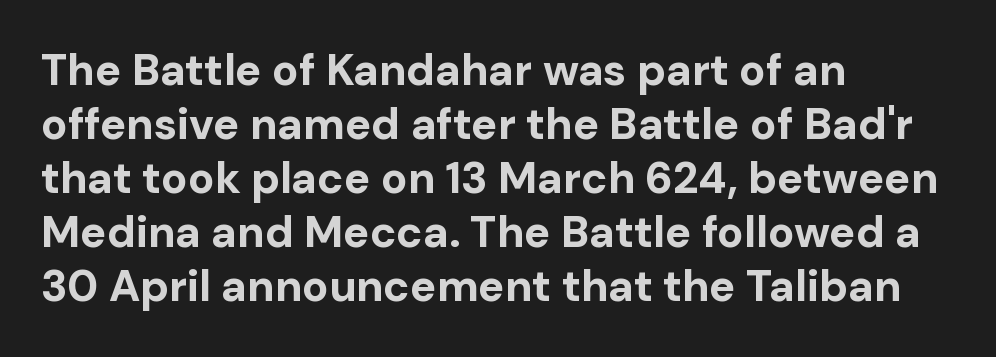
Q: Is the text bold? A: Yes.
Q: Is the text italic (slanted)? A: No, it is upright.
Q: Is the typeface a serif or a sans-serif typeface? A: Sans-serif.
Q: Is the text underlined? A: No.
Q: How is the paragraph aligned? A: Left-aligned.
Q: Is the spacing between letters normal or unusually wide? A: Normal.
Q: Width (condensed, normal, or wide)? A: Normal.
Q: Stroke contrast? A: Low.
Q: x-height? A: Medium.
Q: Monospaced? A: No.
